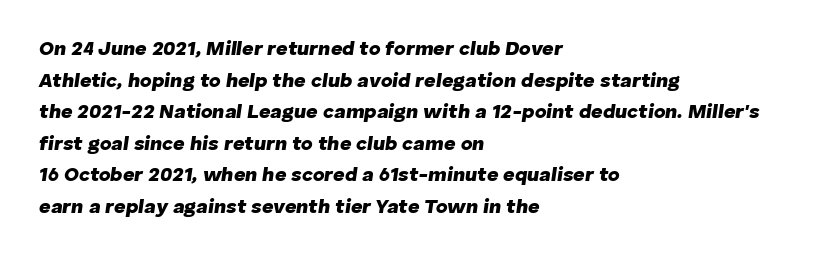
Q: Is the text bold? A: Yes.
Q: Is the text italic (slanted)? A: Yes, it leans right by about 8 degrees.
Q: Is the text underlined? A: No.
Q: How is the paragraph aligned? A: Left-aligned.
Q: Is the spacing between letters normal or unusually wide? A: Normal.
Q: Is the spacing between lines tight, normal or loose? A: Normal.
